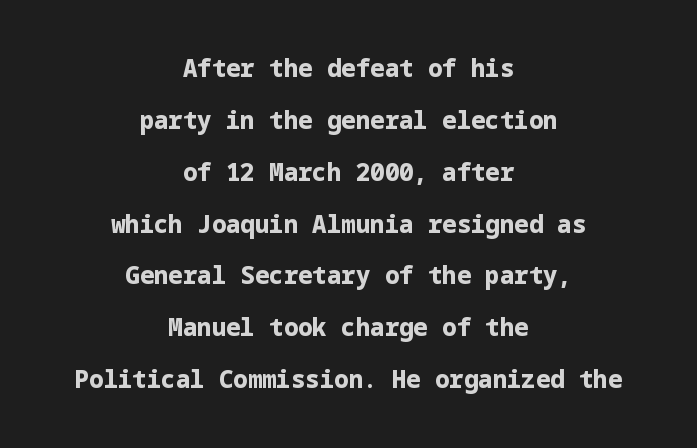
The image shows 24 px bold type, upright; set centered, loose line spacing (2.16x), normal letter spacing, not underlined.
